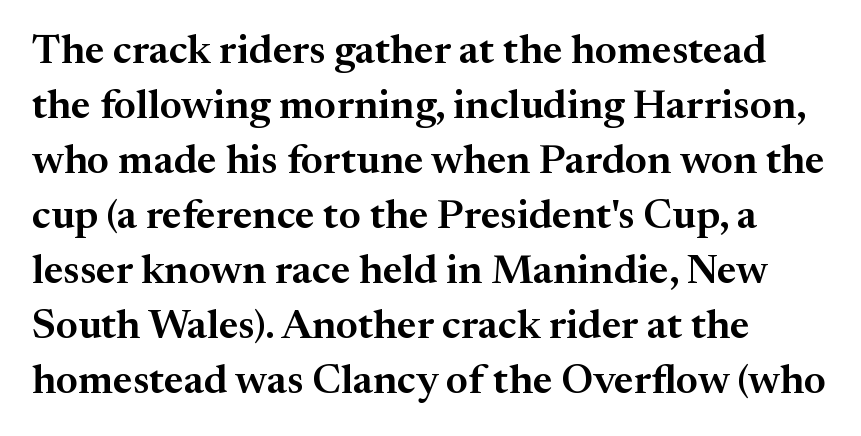
The image shows 41 px serif type, upright; set normal line spacing (1.34x), normal letter spacing, not underlined; medium stroke contrast and a medium x-height.
